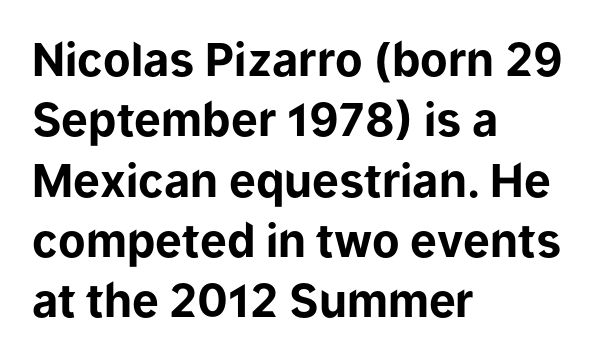
Q: Is the text bold? A: Yes.
Q: Is the text italic (slanted)? A: No, it is upright.
Q: Is the typeface a serif or a sans-serif typeface? A: Sans-serif.
Q: Is the text underlined? A: No.
Q: How is the paragraph aligned? A: Left-aligned.
Q: Is the spacing between letters normal or unusually wide? A: Normal.
Q: Is the spacing between lines tight, normal or loose? A: Normal.
Q: Width (condensed, normal, or wide)? A: Normal.
Q: Stroke contrast? A: Low.
Q: x-height? A: Medium.
Q: Monospaced? A: No.
